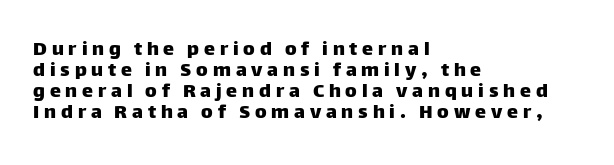
The image shows 22 px text type, upright; set left-aligned, tight line spacing (0.96x), unusually wide letter spacing (+0.22 em), not underlined.
